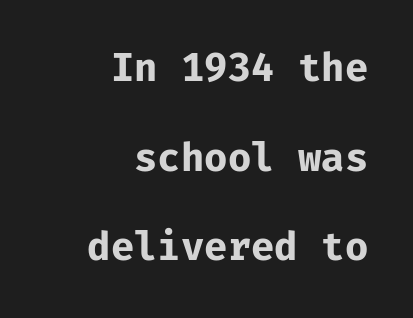
Q: Is the text bold? A: Yes.
Q: Is the text italic (slanted)? A: No, it is upright.
Q: Is the typeface a serif or a sans-serif typeface? A: Sans-serif.
Q: Is the text underlined? A: No.
Q: How is the paragraph aligned? A: Right-aligned.
Q: Is the spacing between letters normal or unusually wide? A: Normal.
Q: Is the spacing between lines tight, normal or loose? A: Loose.
Q: Width (condensed, normal, or wide)? A: Normal.
Q: Stroke contrast? A: Low.
Q: x-height? A: Medium.
Q: Monospaced? A: Yes.
